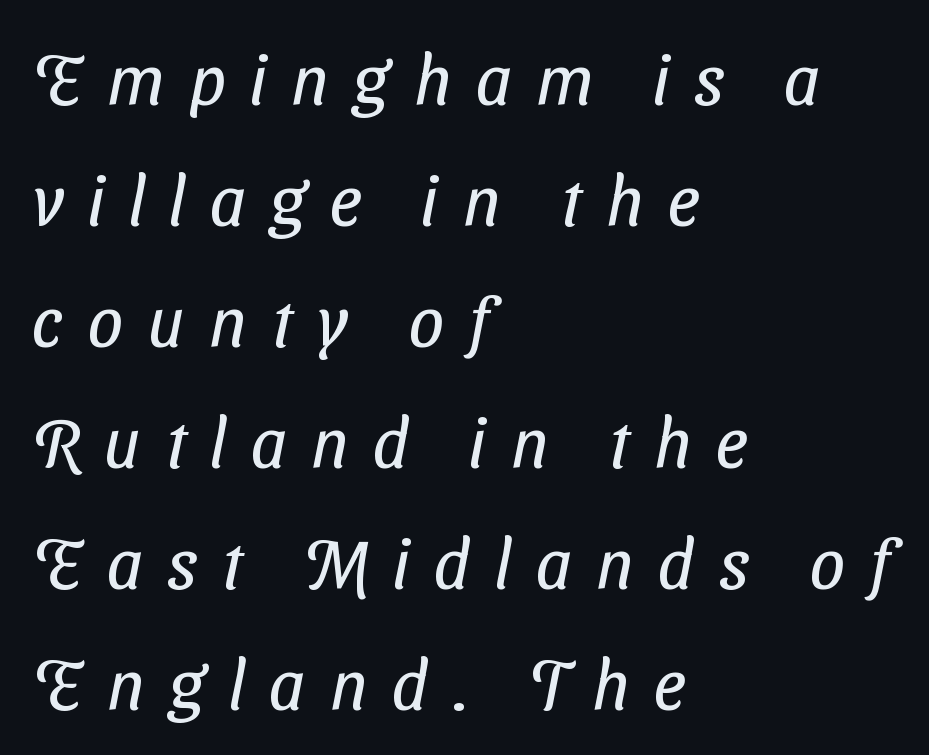
The rendering shows plain stroke endings on the letterforms — a sans-serif design. The gaps between neighbouring characters are conspicuously large. The passage shown is typed in a proportional face where columns would drift. The weight tops out at a normal text grade.
